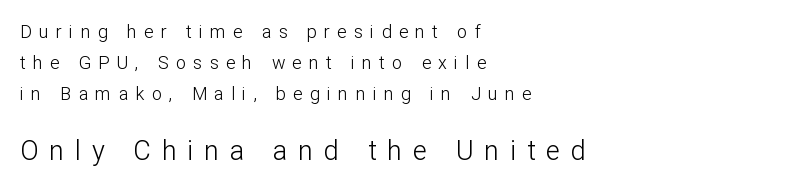
Where is the straight margin? On the left. Whoever set this made the second block the dominant, larger element. The face looks like a standard text weight, possibly lighter. These lines were composed using upright roman letters.
